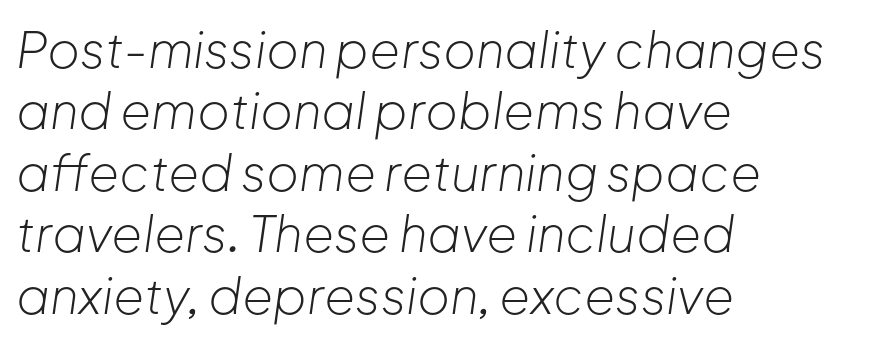
The image shows 50 px light type, italic (leaning right); set left-aligned, line spacing 1.23x, normal letter spacing, not underlined; low stroke contrast and a medium x-height.
